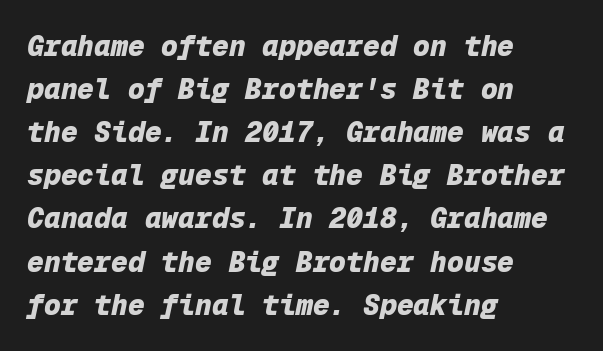
The image shows 28 px heavy type, italic (leaning right), monospaced; set left-aligned, normal line spacing (1.54x), normal letter spacing, not underlined; low stroke contrast and a medium x-height.
